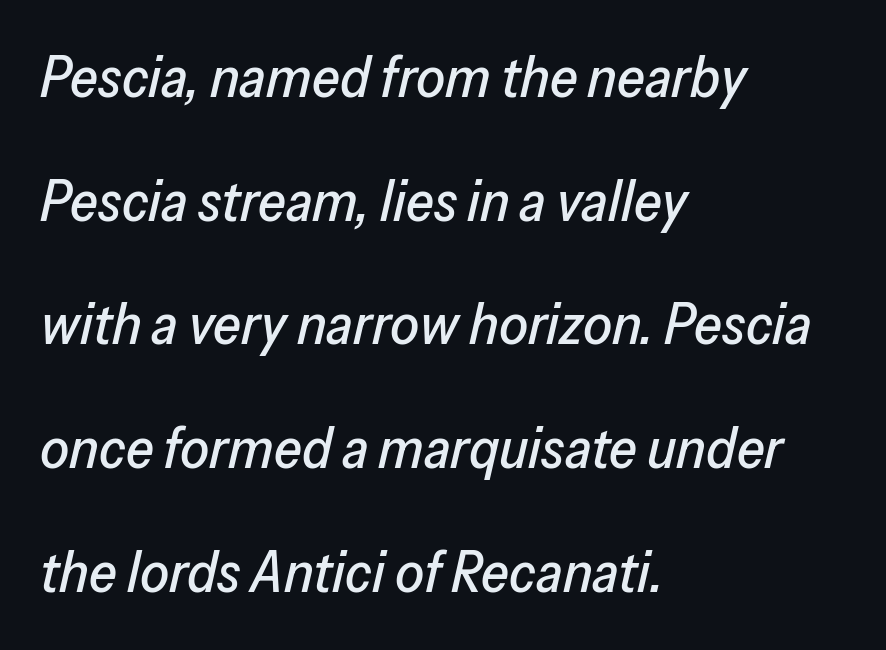
Has an underline been added? It has not. These lines are rendered in a variable-pitch font. The lettering tilts uniformly, giving the passage an italic look. The block of text is sparse from top to bottom, with ample space between rows. Tracking here is standard; glyphs follow each other at the usual distance.
